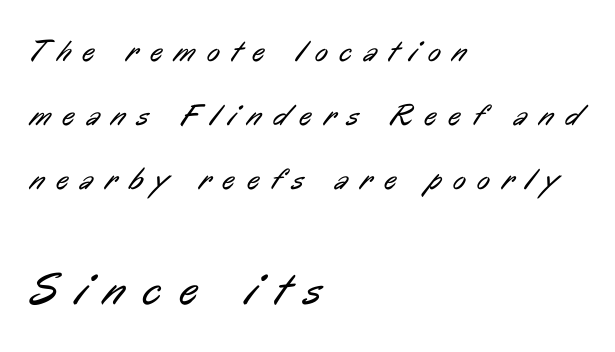
Q: Is the text bold? A: No.
Q: Is the typeface a serif or a sans-serif typeface? A: Sans-serif.
Q: Is the text underlined? A: No.
Q: How is the paragraph aligned? A: Left-aligned.
Q: Is the spacing between letters normal or unusually wide? A: Unusually wide.
Q: Is the spacing between lines tight, normal or loose? A: Loose.
Q: Which block of text is set in a larger size, the first (top) or the second (bottom)? A: The second (bottom) one.
Q: Width (condensed, normal, or wide)? A: Condensed.
Q: Stroke contrast? A: Low.
Q: x-height? A: Medium.
Q: Monospaced? A: No.
